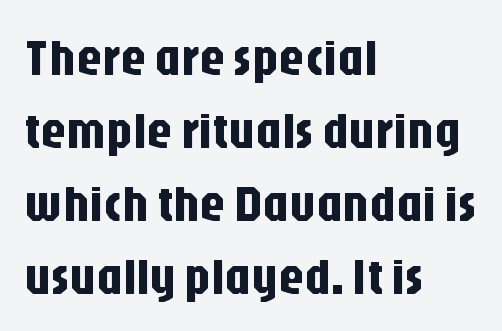
The image shows 51 px condensed sans-serif type, upright; set left-aligned, normal line spacing (1.43x), normal letter spacing, not underlined; low stroke contrast and a large x-height.
